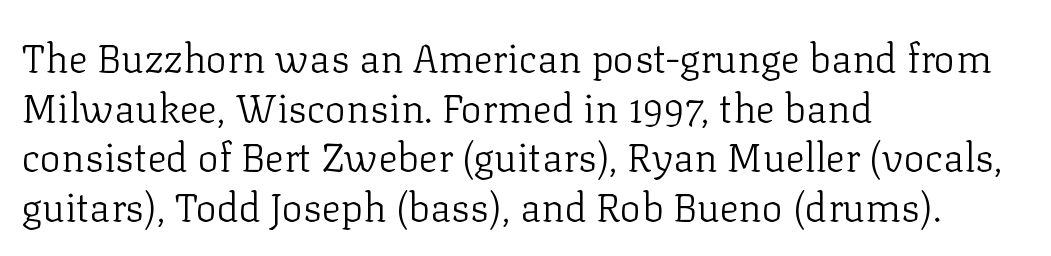
The image shows 40 px light serif type, upright; set left-aligned, line spacing 1.24x, normal letter spacing, not underlined; low stroke contrast and a medium x-height.
